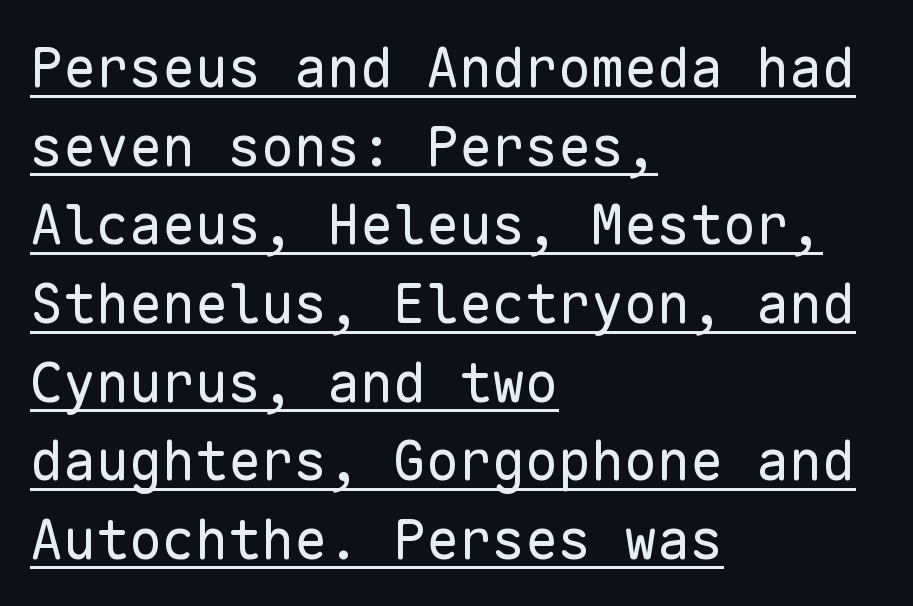
The image shows 55 px regular-weight sans-serif type, upright, monospaced; set left-aligned, normal line spacing (1.43x), normal letter spacing, underlined; low stroke contrast and a medium x-height.
